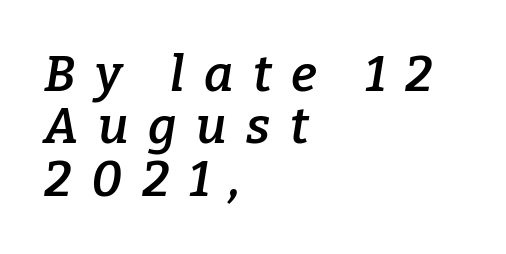
Q: Is the text bold? A: Semi-bold.
Q: Is the text italic (slanted)? A: Yes, it leans right by about 9 degrees.
Q: Is the typeface a serif or a sans-serif typeface? A: Serif.
Q: Is the text underlined? A: No.
Q: How is the paragraph aligned? A: Left-aligned.
Q: Is the spacing between letters normal or unusually wide? A: Unusually wide.
Q: Is the spacing between lines tight, normal or loose? A: Tight.
Q: Width (condensed, normal, or wide)? A: Normal.
Q: Stroke contrast? A: Low.
Q: x-height? A: Medium.
Q: Monospaced? A: No.
